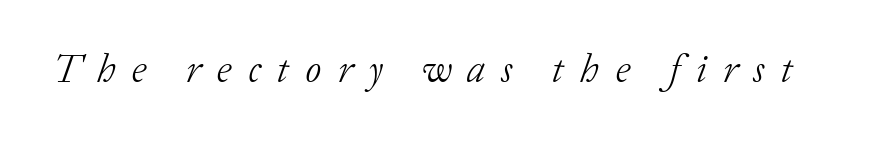
Q: Is the text bold? A: No.
Q: Is the text italic (slanted)? A: Yes, it leans right by about 20 degrees.
Q: Is the typeface a serif or a sans-serif typeface? A: Serif.
Q: Is the text underlined? A: No.
Q: Is the spacing between letters normal or unusually wide? A: Unusually wide.
Q: Width (condensed, normal, or wide)? A: Normal.
Q: Stroke contrast? A: Low.
Q: x-height? A: Medium.
Q: Monospaced? A: No.
